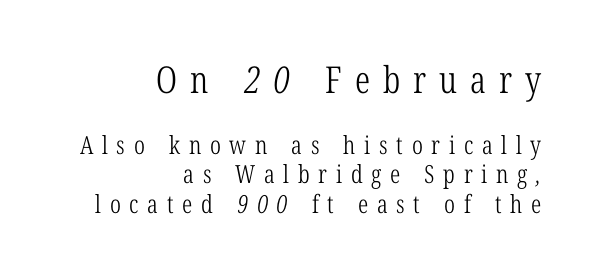
{"serif": "yes", "bold": "no", "weight": "light", "width": "condensed", "stroke_contrast": "low", "x_height": "medium", "monospaced": "no", "underline": "no", "align": "right", "line_spacing_ratio": 1.19, "letter_spacing": "wide", "letter_spacing_em": 0.35, "larger_block": "first", "size_ratio": 1.48, "glyph_px": 37}
